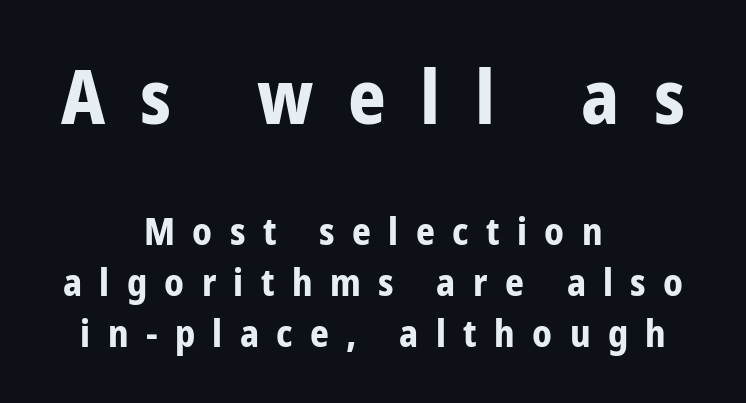
The image shows 74 px bold, condensed sans-serif type, upright; set centered, normal line spacing (1.38x), unusually wide letter spacing (+0.47 em), not underlined; the first (top) block is 2.0x larger; low stroke contrast and a medium x-height.
